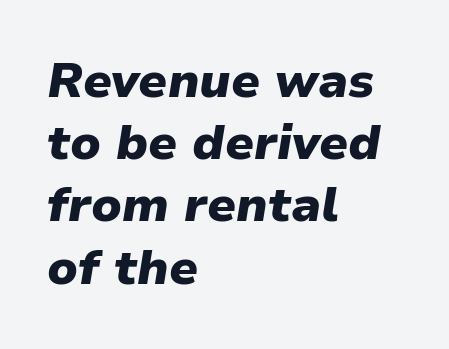
Q: Is the text bold? A: Yes.
Q: Is the text italic (slanted)? A: Yes, it leans right by about 9 degrees.
Q: Is the text underlined? A: No.
Q: How is the paragraph aligned? A: Left-aligned.
Q: Is the spacing between letters normal or unusually wide? A: Normal.
Q: Is the spacing between lines tight, normal or loose? A: Normal.
Q: Width (condensed, normal, or wide)? A: Normal.
Q: Stroke contrast? A: Low.
Q: x-height? A: Medium.
Q: Monospaced? A: No.
